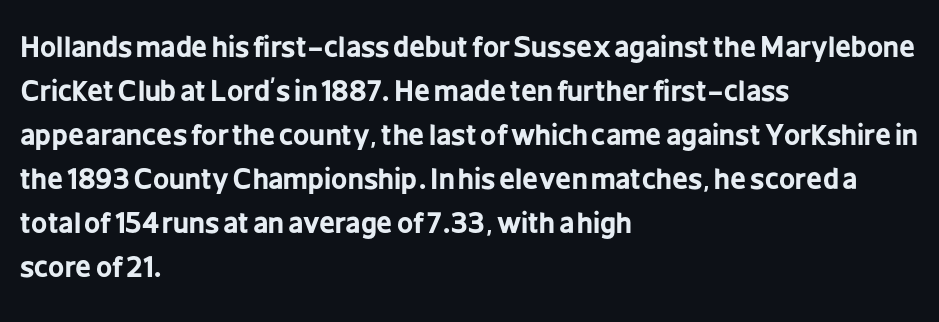
{"serif": "no", "italic": "no", "bold": "yes", "weight": "bold", "width": "condensed", "stroke_contrast": "low", "x_height": "medium", "monospaced": "no", "underline": "no", "align": "left", "line_spacing": "normal", "line_spacing_ratio": 1.57, "letter_spacing": "normal", "letter_spacing_em": 0.0, "glyph_px": 28}
